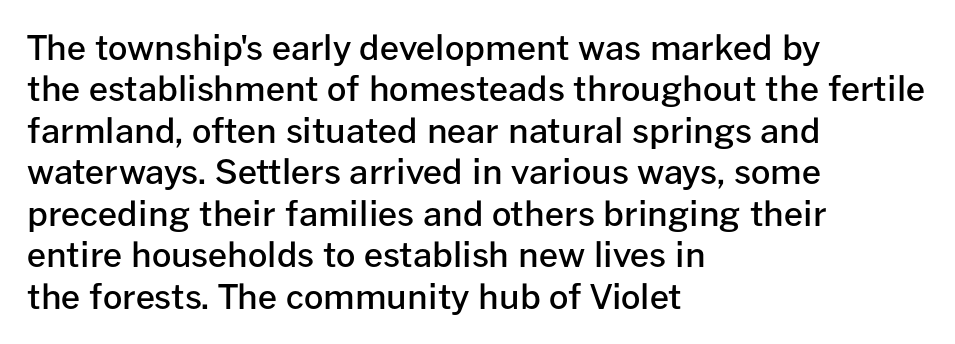
Q: Is the text bold? A: Semi-bold.
Q: Is the text italic (slanted)? A: No, it is upright.
Q: Is the typeface a serif or a sans-serif typeface? A: Sans-serif.
Q: Is the text underlined? A: No.
Q: How is the paragraph aligned? A: Left-aligned.
Q: Is the spacing between letters normal or unusually wide? A: Normal.
Q: Width (condensed, normal, or wide)? A: Normal.
Q: Stroke contrast? A: Low.
Q: x-height? A: Medium.
Q: Monospaced? A: No.
